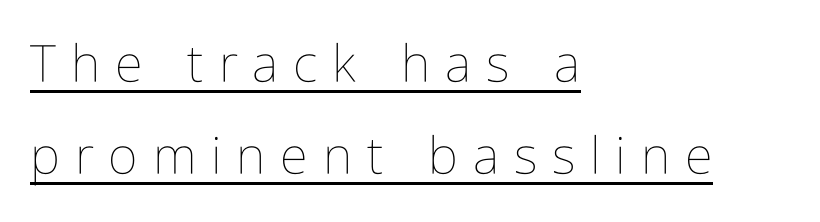
A typesetter would call this proportional, since set widths differ per character. Stems here are at most as thick as an everyday book face. A typesetter would mark this as roman, not italic. A student would call this left alignment; a typographer would say flush left, rag right.
